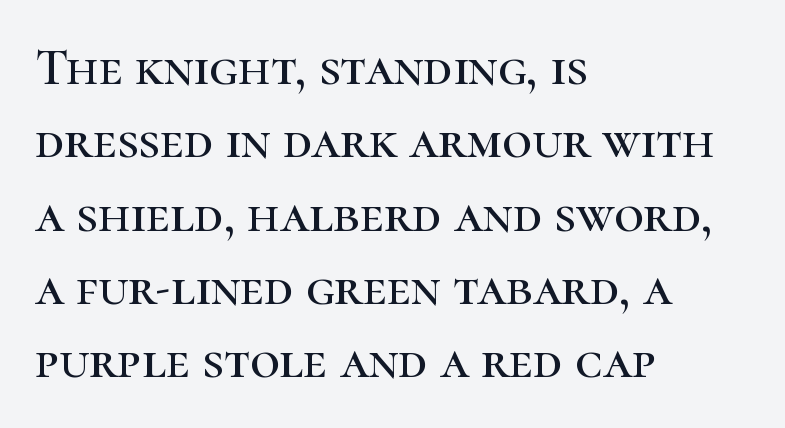
{"serif": "yes", "italic": "no", "width": "normal", "stroke_contrast": "high", "x_height": "medium", "monospaced": "no", "underline": "no", "align": "left", "line_spacing": "normal", "line_spacing_ratio": 1.41, "letter_spacing": "normal", "letter_spacing_em": 0.0, "glyph_px": 52}
